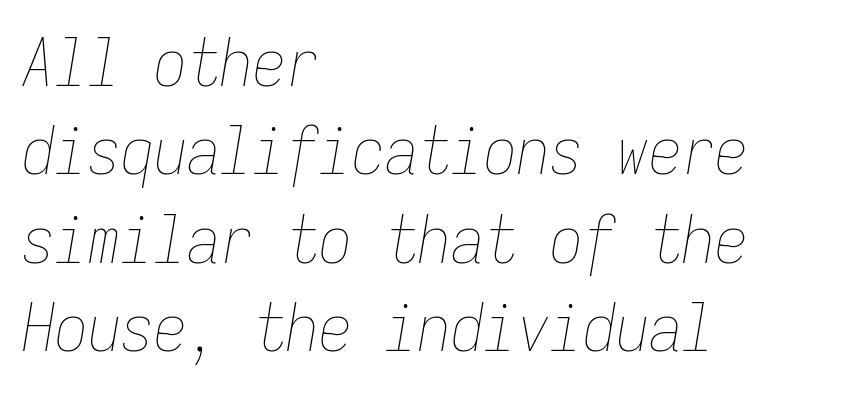
Q: Is the text bold? A: No.
Q: Is the text italic (slanted)? A: Yes, it leans right by about 9 degrees.
Q: Is the text underlined? A: No.
Q: How is the paragraph aligned? A: Left-aligned.
Q: Is the spacing between letters normal or unusually wide? A: Normal.
Q: Is the spacing between lines tight, normal or loose? A: Normal.
Q: Width (condensed, normal, or wide)? A: Condensed.
Q: Stroke contrast? A: Low.
Q: x-height? A: Medium.
Q: Monospaced? A: Yes.
